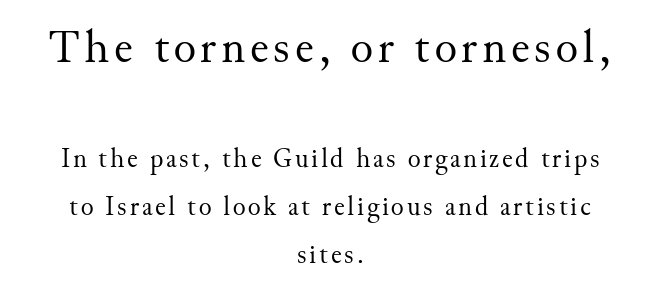
Q: Is the text bold? A: No.
Q: Is the text italic (slanted)? A: No, it is upright.
Q: Is the typeface a serif or a sans-serif typeface? A: Serif.
Q: Is the text underlined? A: No.
Q: How is the paragraph aligned? A: Centered.
Q: Which block of text is set in a larger size, the first (top) or the second (bottom)? A: The first (top) one.
Q: Width (condensed, normal, or wide)? A: Normal.
Q: Stroke contrast? A: Medium.
Q: x-height? A: Small.
Q: Monospaced? A: No.
